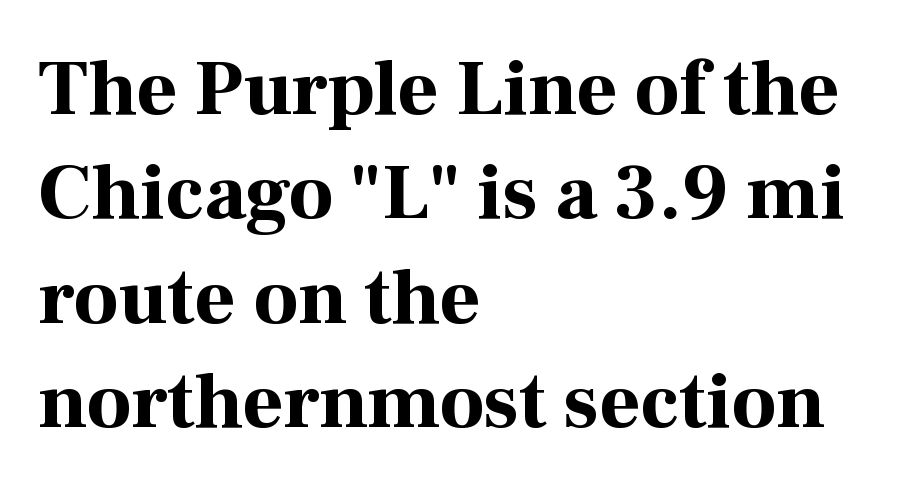
{"serif": "yes", "italic": "no", "bold": "yes", "weight": "bold", "width": "normal", "stroke_contrast": "high", "x_height": "medium", "monospaced": "no", "underline": "no", "align": "left", "line_spacing": "normal", "line_spacing_ratio": 1.32, "letter_spacing": "normal", "letter_spacing_em": 0.0, "glyph_px": 79}
